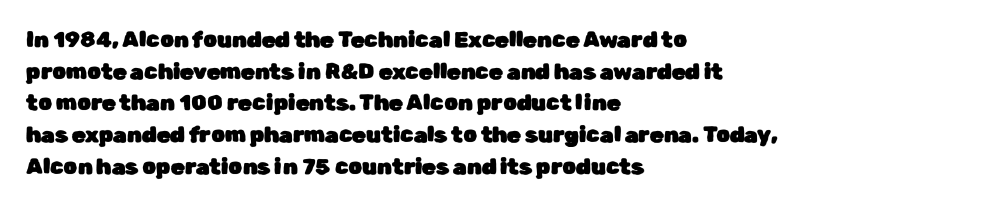
Ordinary non-slanted type is in use. Letter spacing: default. This sample is left-justified, so line endings fall wherever the words run out. Underline: absent. Successive baselines arrive at the customary interval.
